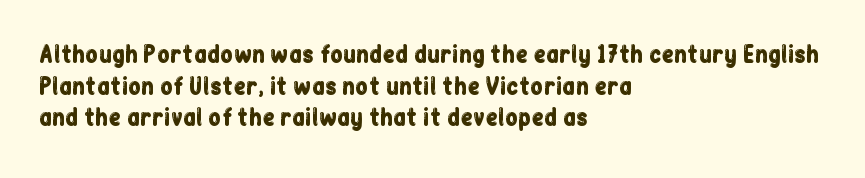
The letterforms sit shoulder to shoulder at normal distance. The paragraph has a hard left edge and a soft right edge. A clean baseline with only descenders dipping below it. No italicization has been applied; the sample stays upright.
